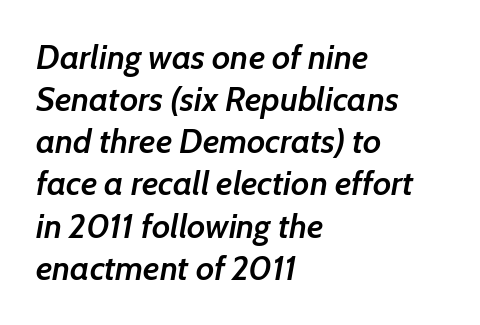
The image shows 34 px semibold type, italic (leaning right); set left-aligned, line spacing 1.24x, normal letter spacing, not underlined; low stroke contrast and a medium x-height.
